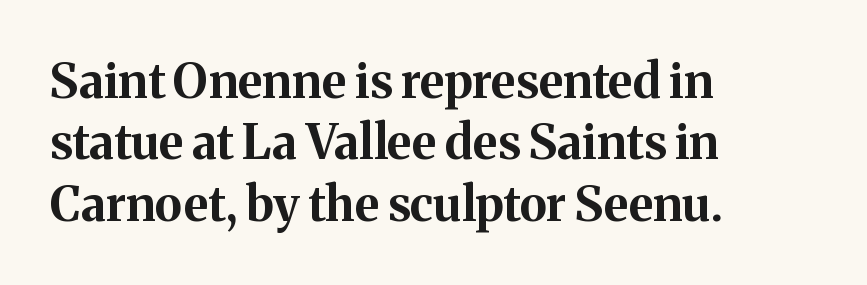
Q: Is the text bold? A: Yes.
Q: Is the text italic (slanted)? A: No, it is upright.
Q: Is the typeface a serif or a sans-serif typeface? A: Serif.
Q: Is the text underlined? A: No.
Q: How is the paragraph aligned? A: Left-aligned.
Q: Is the spacing between letters normal or unusually wide? A: Normal.
Q: Is the spacing between lines tight, normal or loose? A: Normal.
Q: Width (condensed, normal, or wide)? A: Normal.
Q: Stroke contrast? A: Medium.
Q: x-height? A: Medium.
Q: Monospaced? A: No.
